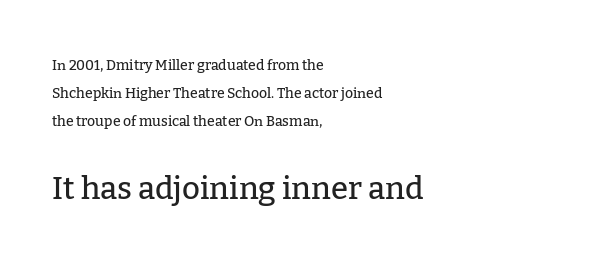
The image shows 31 px serif type, upright; set left-aligned, loose line spacing (1.99x), normal letter spacing, not underlined; the second (bottom) block is 2.21x larger; low stroke contrast and a medium x-height.
